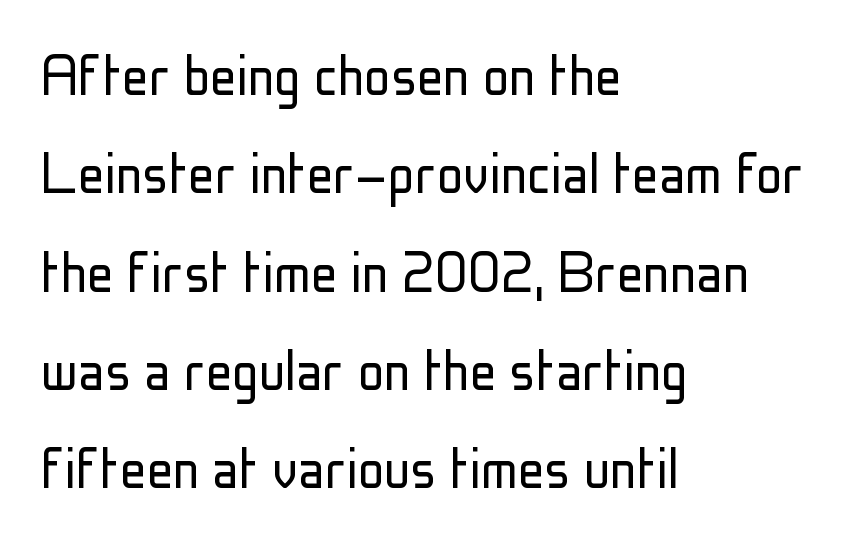
Regular leading. Does the lettering tilt? It doesn't — this is upright. This sample has the flowing, uneven cadence of proportional lettering. The lines are quadded left.
